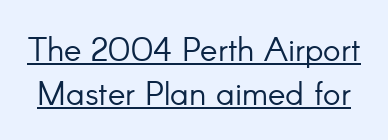
The passage shown stacks its lines at a standard gap. The gaps between neighbouring characters are ordinary and unremarkable. Tall strokes in this sample are plumb rather than angled. These lines are rendered in a variable-pitch font. Stem width sits at or under what a default text font uses.
